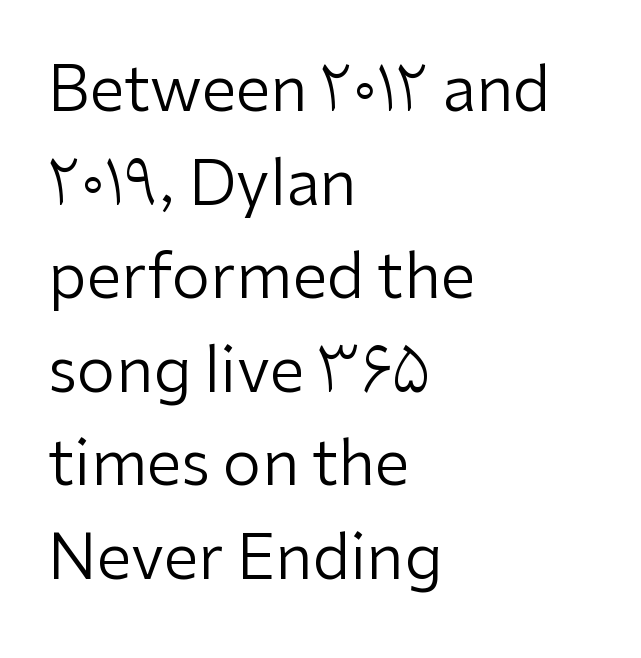
Q: Is the text bold? A: No.
Q: Is the text italic (slanted)? A: No, it is upright.
Q: Is the typeface a serif or a sans-serif typeface? A: Sans-serif.
Q: Is the text underlined? A: No.
Q: How is the paragraph aligned? A: Left-aligned.
Q: Is the spacing between letters normal or unusually wide? A: Normal.
Q: Is the spacing between lines tight, normal or loose? A: Normal.
Q: Width (condensed, normal, or wide)? A: Normal.
Q: Stroke contrast? A: Low.
Q: x-height? A: Medium.
Q: Monospaced? A: No.
